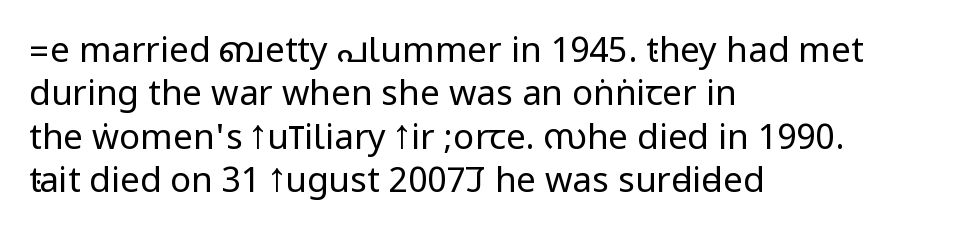
The image shows 35 px regular-weight, condensed sans-serif type, upright; set left-aligned, line spacing 1.24x, normal letter spacing, not underlined; low stroke contrast.
